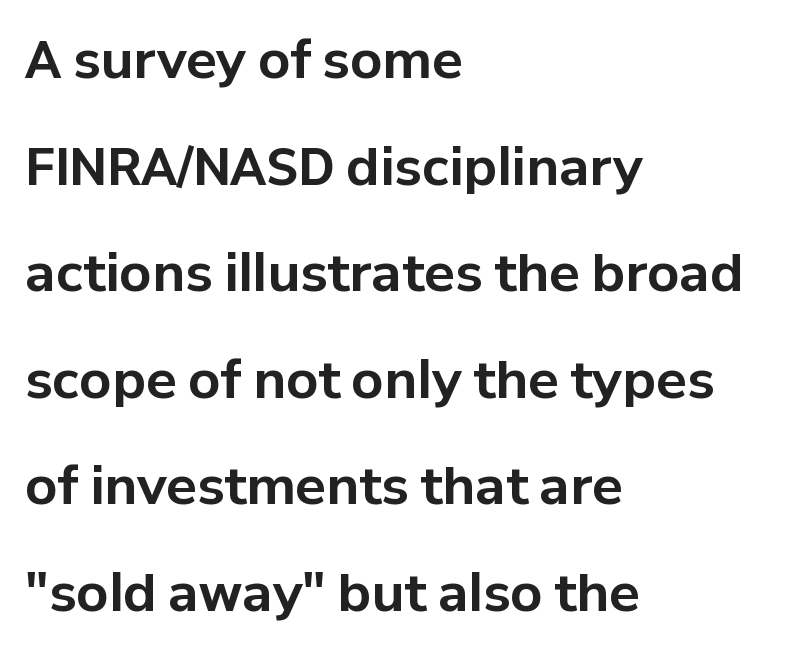
{"serif": "no", "italic": "no", "bold": "yes", "weight": "bold", "width": "normal", "stroke_contrast": "low", "x_height": "medium", "monospaced": "no", "underline": "no", "align": "left", "line_spacing": "loose", "line_spacing_ratio": 2.09, "letter_spacing": "normal", "letter_spacing_em": 0.0, "glyph_px": 51}
